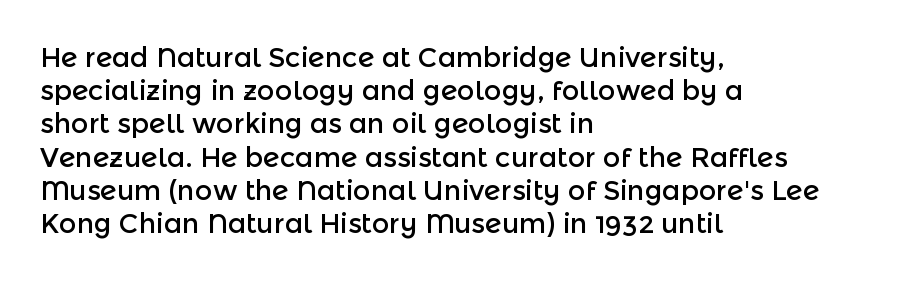
Q: Is the text italic (slanted)? A: No, it is upright.
Q: Is the text underlined? A: No.
Q: How is the paragraph aligned? A: Left-aligned.
Q: Is the spacing between letters normal or unusually wide? A: Normal.
